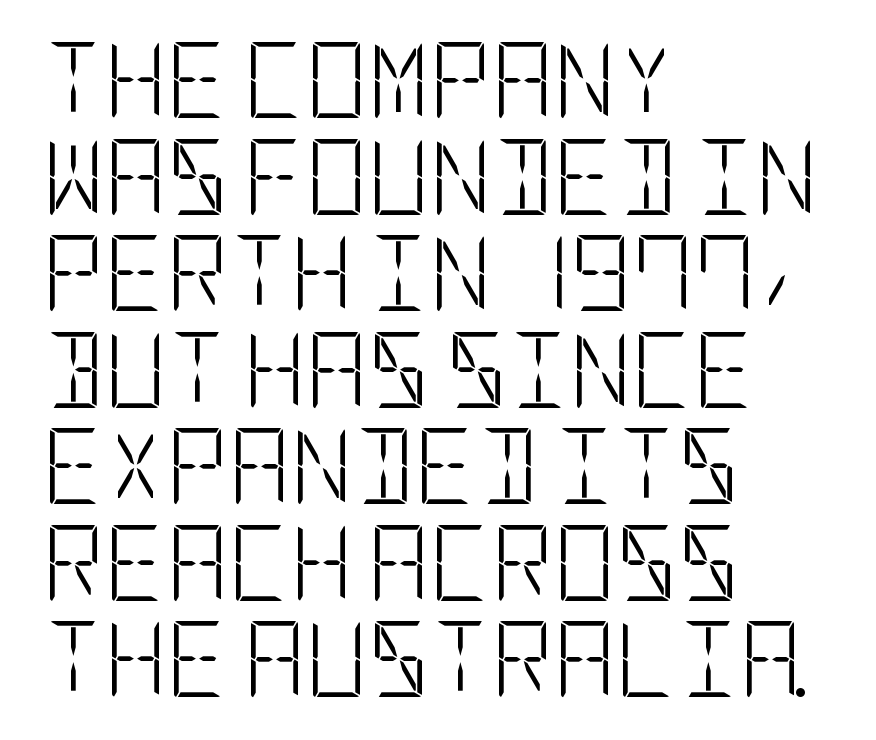
{"serif": "no", "italic": "no", "bold": "no", "weight": "light", "width": "condensed", "stroke_contrast": "low", "x_height": "large", "underline": "no", "align": "left", "line_spacing": "normal", "line_spacing_ratio": 1.27, "letter_spacing": "normal", "letter_spacing_em": 0.0, "glyph_px": 76}
